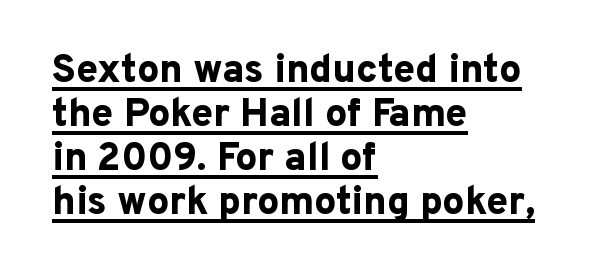
{"serif": "no", "italic": "no", "bold": "yes", "weight": "bold", "width": "normal", "stroke_contrast": "low", "x_height": "medium", "monospaced": "no", "underline": "yes", "align": "left", "line_spacing": "tight", "line_spacing_ratio": 1.13, "letter_spacing": "normal", "letter_spacing_em": 0.0, "glyph_px": 39}
